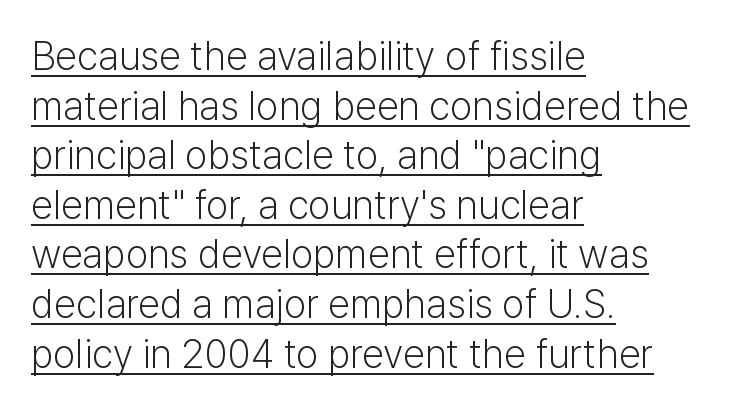
{"serif": "no", "italic": "no", "bold": "no", "weight": "light", "width": "normal", "stroke_contrast": "low", "x_height": "medium", "monospaced": "no", "underline": "yes", "align": "left", "line_spacing_ratio": 1.24, "letter_spacing": "normal", "letter_spacing_em": 0.0, "glyph_px": 40}
